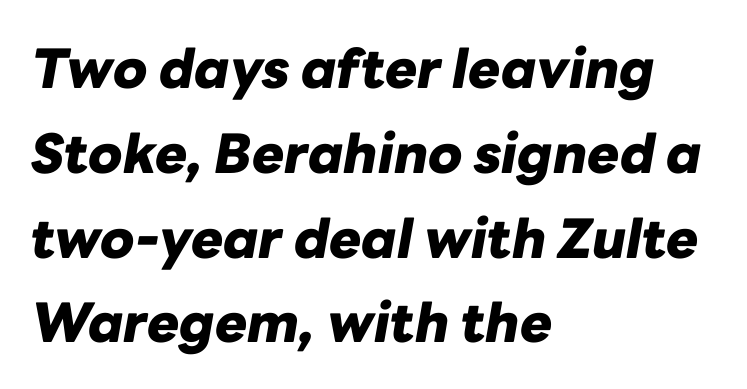
Q: Is the text bold? A: Yes.
Q: Is the text italic (slanted)? A: Yes, it leans right by about 10 degrees.
Q: Is the text underlined? A: No.
Q: How is the paragraph aligned? A: Left-aligned.
Q: Is the spacing between letters normal or unusually wide? A: Normal.
Q: Is the spacing between lines tight, normal or loose? A: Normal.
Q: Width (condensed, normal, or wide)? A: Normal.
Q: Stroke contrast? A: Low.
Q: x-height? A: Medium.
Q: Monospaced? A: No.
